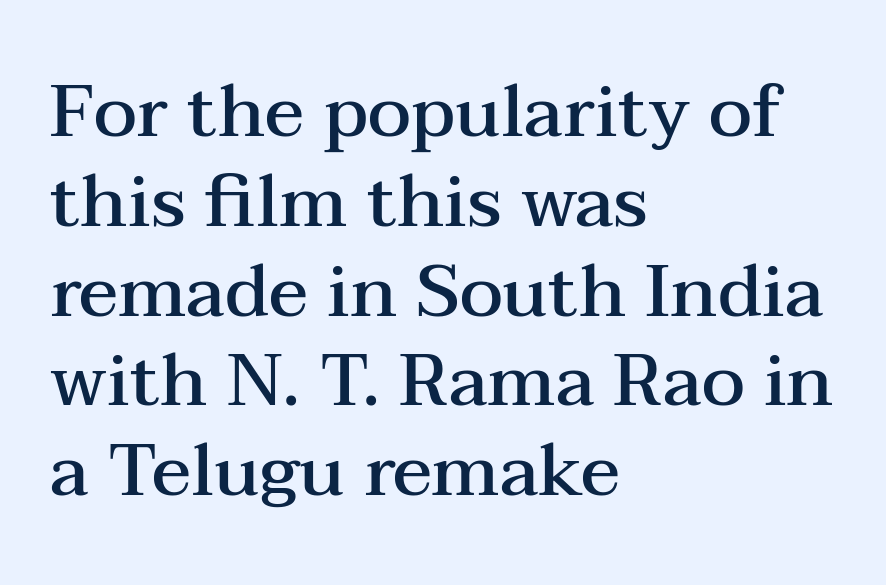
These words are printed semibold, heavier than regular yet not bold. Note the varied advance widths — an 'i' is clearly narrower than an 'm'. The passage is arranged the way most books set body copy — flush left. Quick note: underline off.
